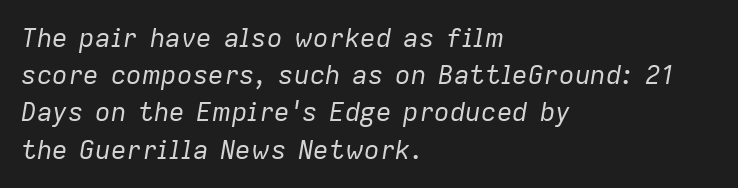
The image shows 26 px text type, italic (leaning right); set left-aligned, normal line spacing (1.43x), normal letter spacing, not underlined.
